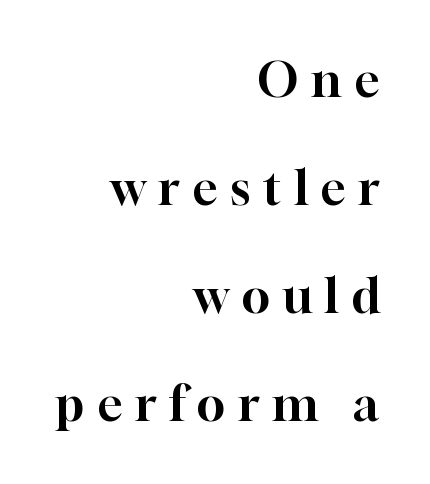
The image shows 47 px serif type, upright; set right-aligned, loose line spacing (2.3x), unusually wide letter spacing (+0.27 em), not underlined; high stroke contrast and a medium x-height.
